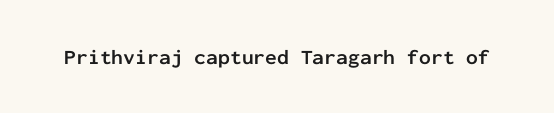
The image shows 21 px bold type, upright; set normal letter spacing, not underlined.
